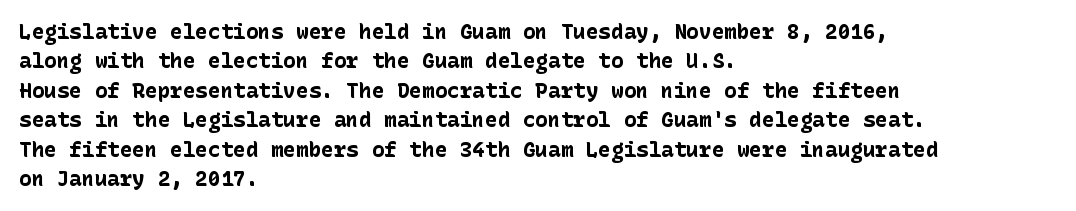
Posture: upright roman. Underlining? Definitely not there. Each line starts at the same left margin while the right side varies. Stroke thickness is high; the sample reads as a true bold. The block of text has a typical density, with ordinary space between rows.
